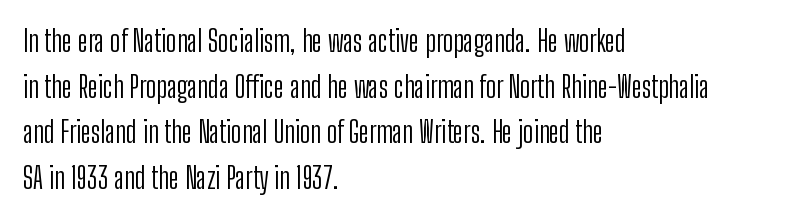
Q: Is the text bold? A: No.
Q: Is the text italic (slanted)? A: No, it is upright.
Q: Is the typeface a serif or a sans-serif typeface? A: Sans-serif.
Q: Is the text underlined? A: No.
Q: How is the paragraph aligned? A: Left-aligned.
Q: Is the spacing between letters normal or unusually wide? A: Normal.
Q: Is the spacing between lines tight, normal or loose? A: Normal.
Q: Width (condensed, normal, or wide)? A: Condensed.
Q: Stroke contrast? A: Low.
Q: x-height? A: Medium.
Q: Monospaced? A: No.
